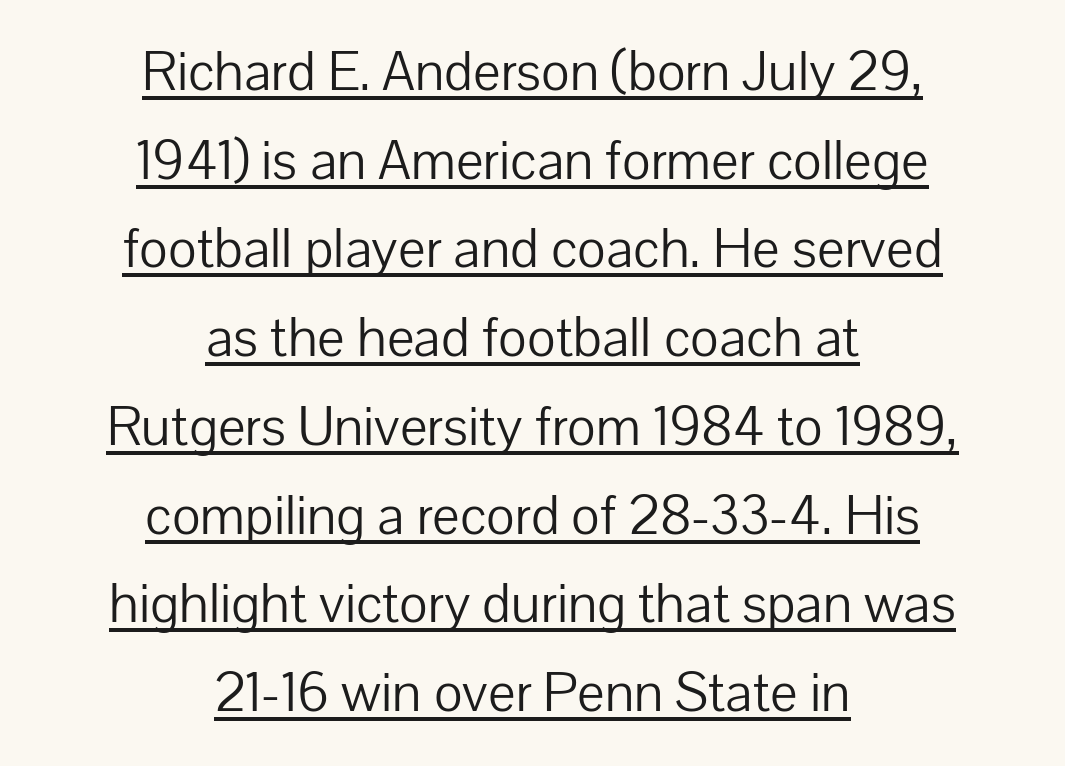
The image shows 58 px light sans-serif type, upright; set centered, normal line spacing (1.53x), normal letter spacing, underlined; low stroke contrast and a medium x-height.
